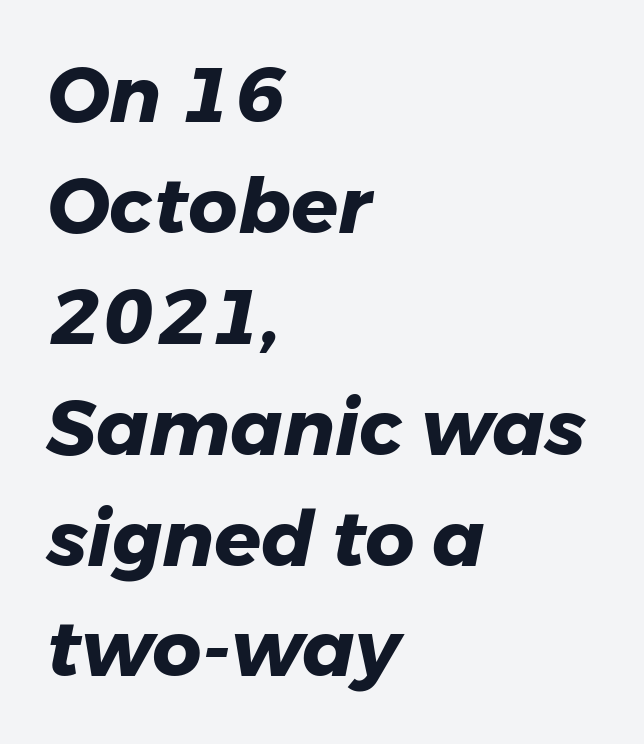
The image shows 77 px heavy type, italic (leaning right); set left-aligned, normal line spacing (1.44x), normal letter spacing, not underlined; low stroke contrast and a medium x-height.
